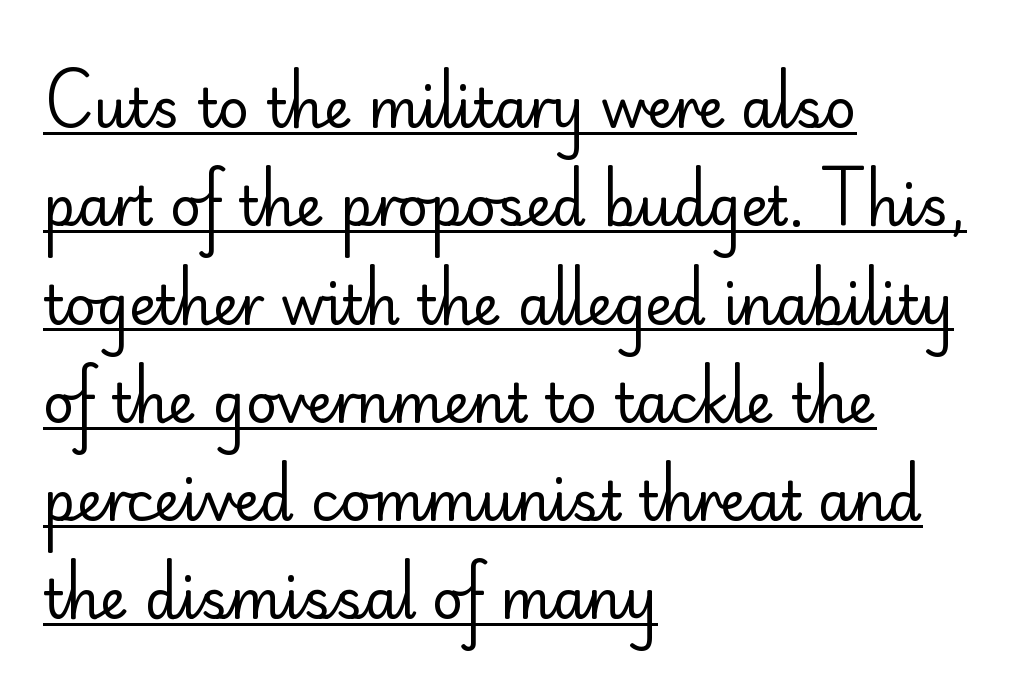
The image shows 54 px regular-weight sans-serif type, upright; set left-aligned, line spacing 1.82x, normal letter spacing, underlined; low stroke contrast and a small x-height.
